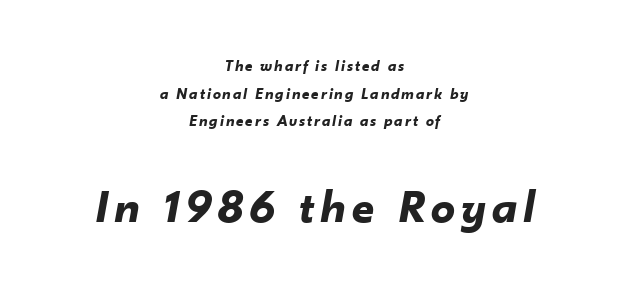
The more generous point size was reserved for the lower chunk. Stroke thickness is high; the sample reads as a true bold. Where is the straight margin? There isn't one; the lines are centered. The rendering uses natural spacing where letterforms have individual widths.
